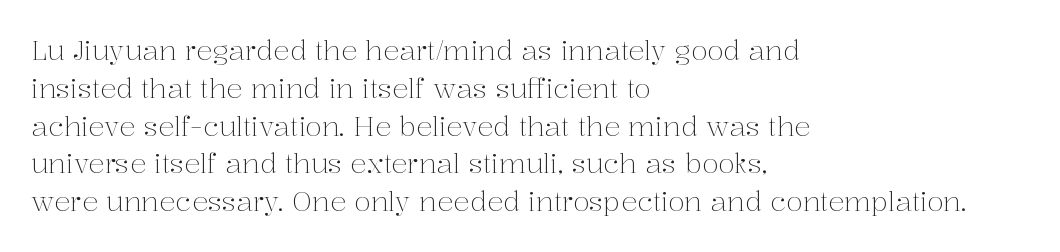
The image shows 27 px text type, upright; set left-aligned, normal line spacing (1.4x), normal letter spacing, not underlined.
